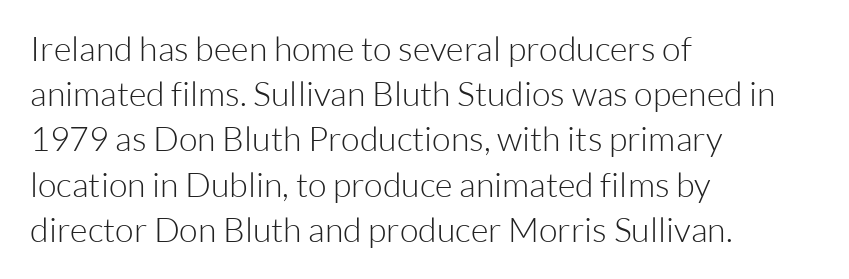
Quick note: interline space is typical. Layout note: lines flush left. The characters are drawn with everyday or finer stroke widths. Think of a printed novel: that variable character pitch is what you see here. You could call the tracking neutral — neither tight nor loose.
